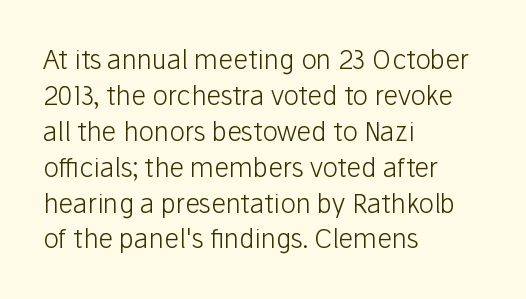
The characters are drawn with everyday or finer stroke widths. Line beginnings align vertically; line endings do not. Rule under the text: the space is simply empty. Words appear dense and cohesive because spacing is normal. Whoever set this chose a conventional vertical rhythm. Rendered with straight, roman letterforms.
